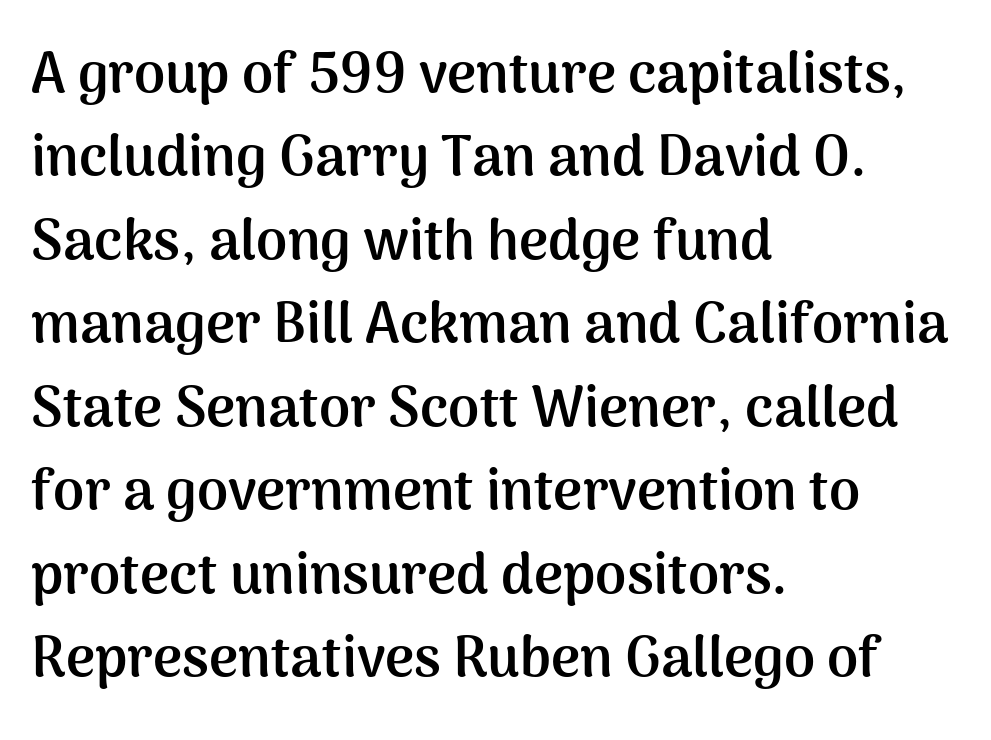
The image shows 56 px semibold sans-serif type, upright; set left-aligned, normal line spacing (1.49x), normal letter spacing, not underlined; medium stroke contrast and a medium x-height.
